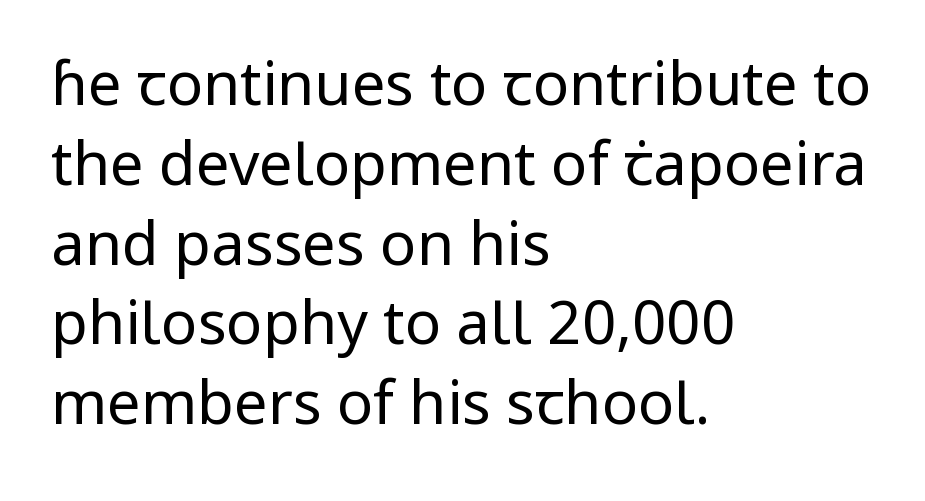
The image shows 60 px regular-weight sans-serif type, upright; set left-aligned, normal line spacing (1.33x), normal letter spacing, not underlined; low stroke contrast and a medium x-height.
